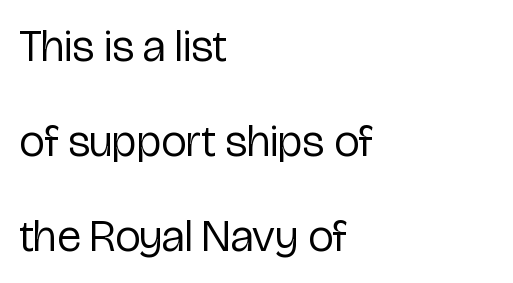
Q: Is the text bold? A: No.
Q: Is the text italic (slanted)? A: No, it is upright.
Q: Is the typeface a serif or a sans-serif typeface? A: Sans-serif.
Q: Is the text underlined? A: No.
Q: How is the paragraph aligned? A: Left-aligned.
Q: Is the spacing between letters normal or unusually wide? A: Normal.
Q: Is the spacing between lines tight, normal or loose? A: Loose.
Q: Width (condensed, normal, or wide)? A: Condensed.
Q: Stroke contrast? A: Low.
Q: x-height? A: Medium.
Q: Monospaced? A: No.
